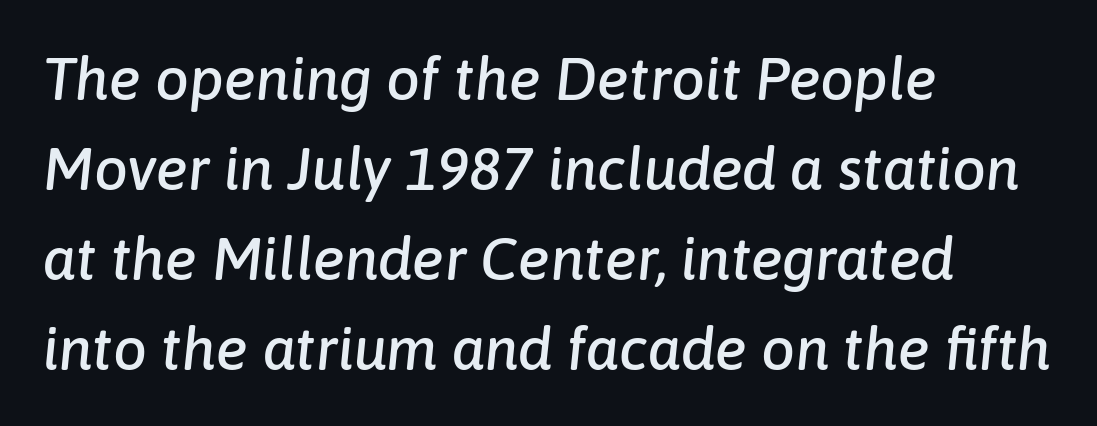
{"italic": "yes", "lean": "right", "slant_degrees": 6, "width": "normal", "stroke_contrast": "low", "x_height": "medium", "monospaced": "no", "underline": "no", "align": "left", "line_spacing": "normal", "line_spacing_ratio": 1.5, "letter_spacing": "normal", "letter_spacing_em": 0.0, "glyph_px": 60}
